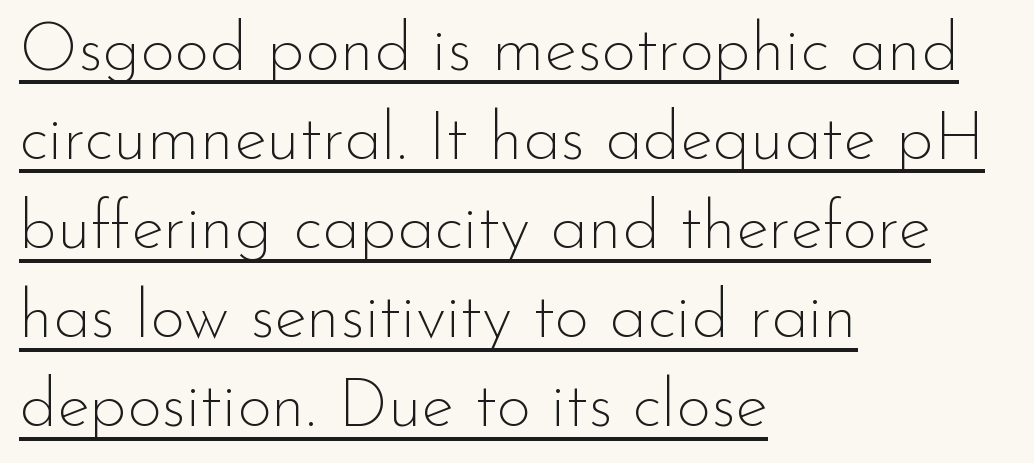
Q: Is the text bold? A: No.
Q: Is the text italic (slanted)? A: No, it is upright.
Q: Is the typeface a serif or a sans-serif typeface? A: Sans-serif.
Q: Is the text underlined? A: Yes.
Q: How is the paragraph aligned? A: Left-aligned.
Q: Is the spacing between letters normal or unusually wide? A: Normal.
Q: Is the spacing between lines tight, normal or loose? A: Normal.
Q: Width (condensed, normal, or wide)? A: Normal.
Q: Stroke contrast? A: Low.
Q: x-height? A: Small.
Q: Monospaced? A: No.
